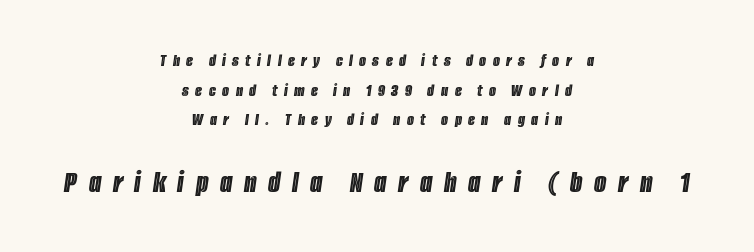
{"italic": "yes", "lean": "right", "slant_degrees": 8, "width": "condensed", "x_height": "large", "monospaced": "no", "underline": "no", "align": "center", "line_spacing": "normal", "line_spacing_ratio": 1.64, "letter_spacing": "wide", "letter_spacing_em": 0.36, "larger_block": "second", "size_ratio": 1.78, "glyph_px": 32}
